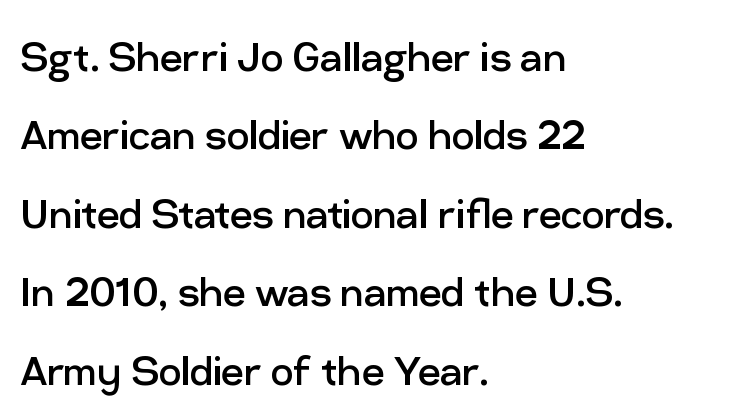
{"serif": "no", "italic": "no", "bold": "no", "weight": "regular", "width": "normal", "stroke_contrast": "low", "x_height": "medium", "monospaced": "no", "underline": "no", "align": "left", "line_spacing": "normal", "line_spacing_ratio": 1.57, "letter_spacing": "normal", "letter_spacing_em": 0.0, "glyph_px": 50}
